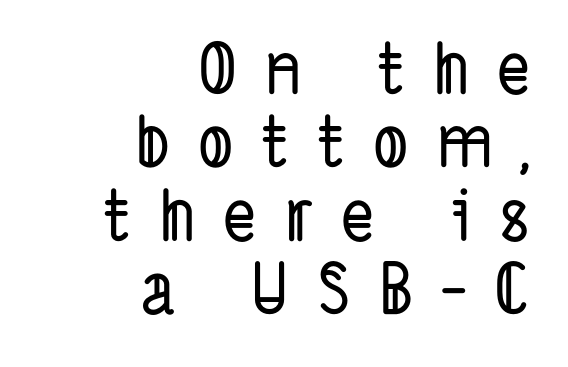
Q: Is the typeface a serif or a sans-serif typeface? A: Sans-serif.
Q: Is the text underlined? A: No.
Q: How is the paragraph aligned? A: Right-aligned.
Q: Is the spacing between letters normal or unusually wide? A: Unusually wide.
Q: Is the spacing between lines tight, normal or loose? A: Tight.
Q: Width (condensed, normal, or wide)? A: Condensed.
Q: Stroke contrast? A: Low.
Q: x-height? A: Medium.
Q: Monospaced? A: No.
